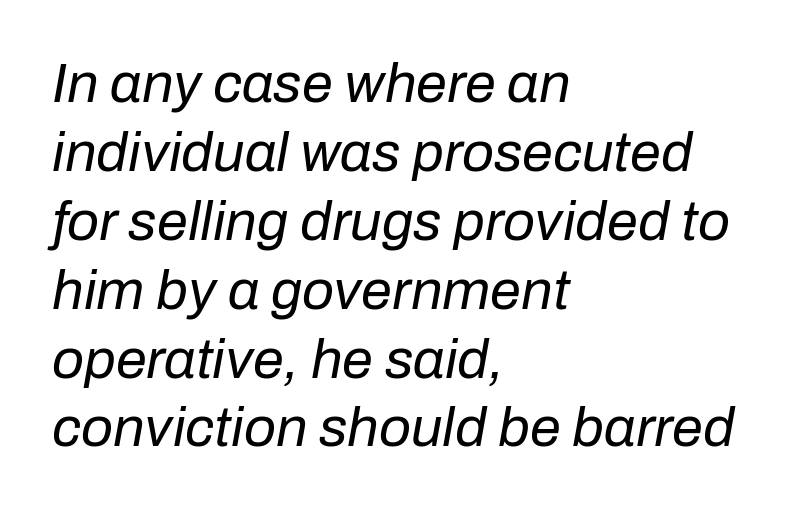
The image shows 56 px regular-weight type, italic (leaning right); set left-aligned, line spacing 1.23x, normal letter spacing, not underlined; low stroke contrast and a medium x-height.
